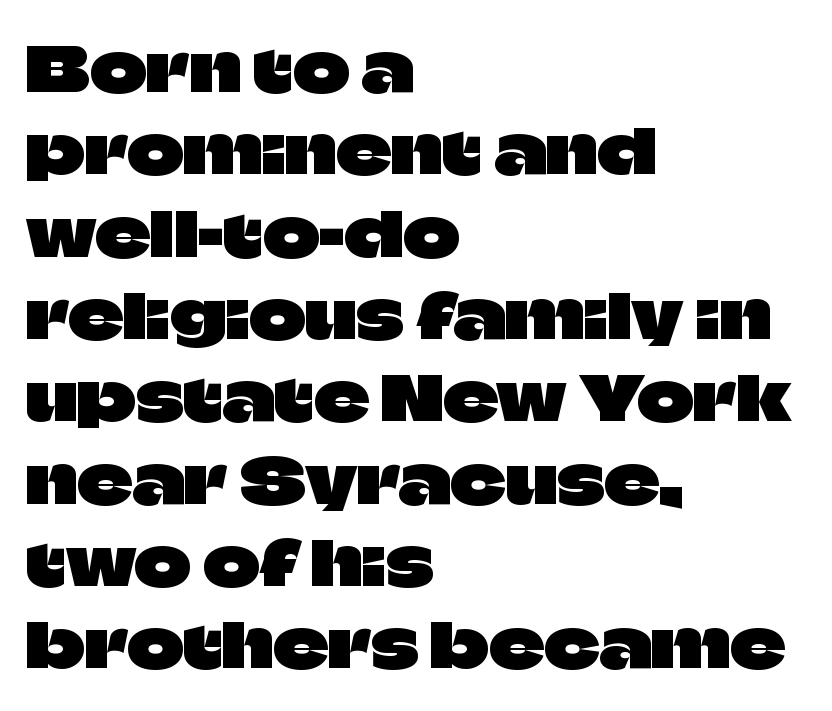
{"serif": "no", "italic": "no", "width": "normal", "stroke_contrast": "low", "x_height": "large", "monospaced": "no", "underline": "no", "align": "left", "line_spacing": "normal", "line_spacing_ratio": 1.35, "letter_spacing": "normal", "letter_spacing_em": 0.0, "glyph_px": 61}
